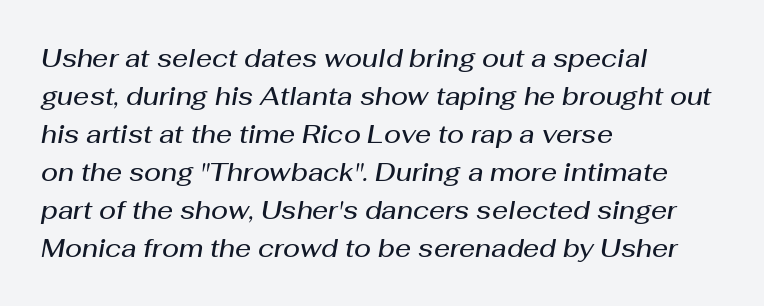
The image shows 25 px text type, italic (leaning right); set left-aligned, normal line spacing (1.52x), normal letter spacing, not underlined.
